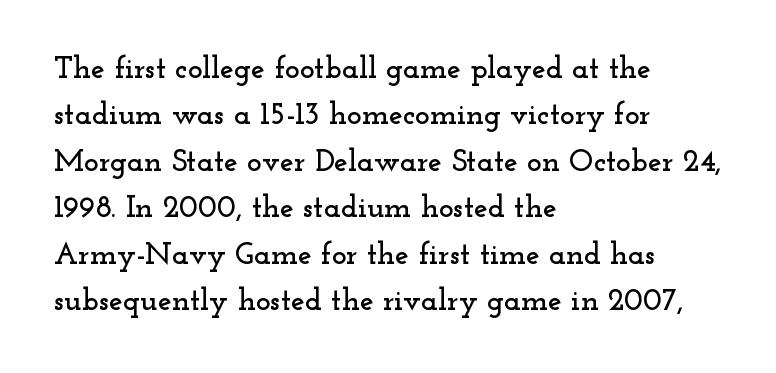
Q: Is the text italic (slanted)? A: No, it is upright.
Q: Is the typeface a serif or a sans-serif typeface? A: Serif.
Q: Is the text underlined? A: No.
Q: How is the paragraph aligned? A: Left-aligned.
Q: Is the spacing between letters normal or unusually wide? A: Normal.
Q: Is the spacing between lines tight, normal or loose? A: Normal.
Q: Width (condensed, normal, or wide)? A: Wide.
Q: Stroke contrast? A: Low.
Q: x-height? A: Small.
Q: Monospaced? A: No.
